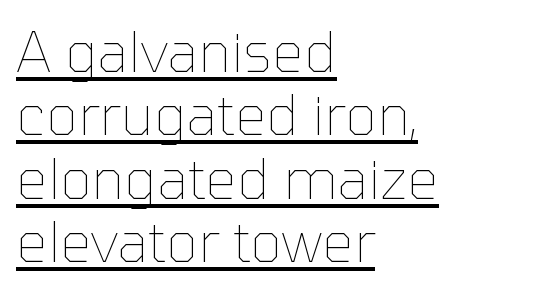
Q: Is the text bold? A: No.
Q: Is the text italic (slanted)? A: No, it is upright.
Q: Is the text underlined? A: Yes.
Q: How is the paragraph aligned? A: Left-aligned.
Q: Is the spacing between letters normal or unusually wide? A: Normal.
Q: Is the spacing between lines tight, normal or loose? A: Tight.
Q: Width (condensed, normal, or wide)? A: Normal.
Q: Stroke contrast? A: Low.
Q: x-height? A: Medium.
Q: Monospaced? A: No.
